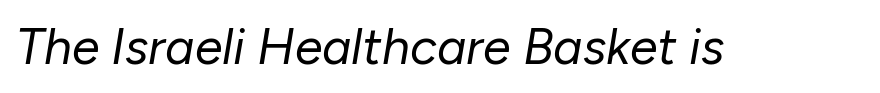
The letters sit at their default tracking, neither squeezed nor spread. Looks like regular typesetting: each glyph gets only the width it needs. The space beneath each line is pristine and unruled. Stem width sits at or under what a default text font uses. Italic: yes, the glyphs are oblique.
